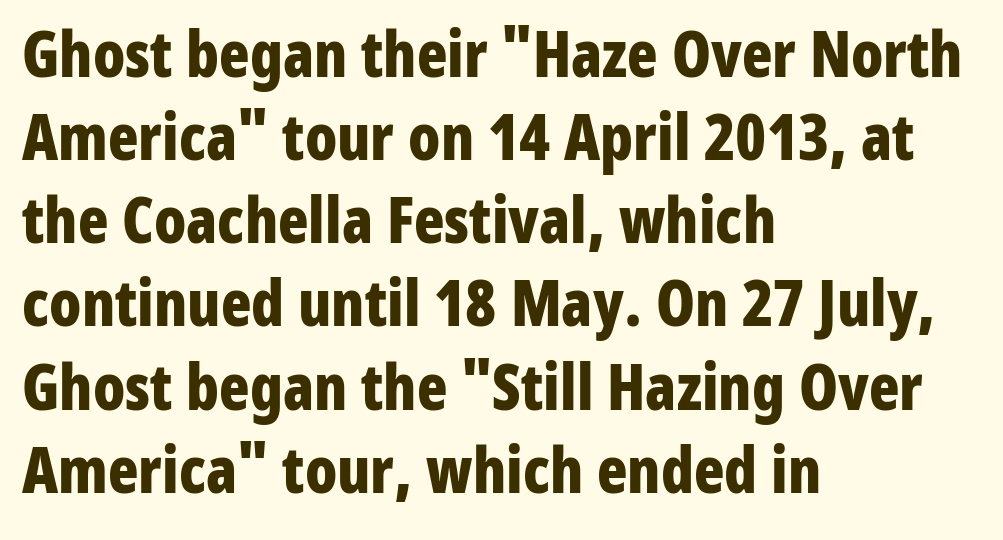
The image shows 63 px bold, condensed sans-serif type, upright; set left-aligned, normal line spacing (1.32x), normal letter spacing, not underlined; low stroke contrast and a medium x-height.
